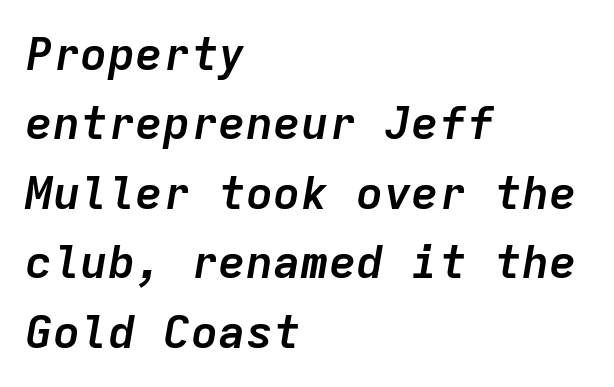
{"italic": "yes", "lean": "right", "slant_degrees": 9, "bold": "yes", "weight": "semibold", "width": "normal", "stroke_contrast": "low", "x_height": "medium", "monospaced": "yes", "underline": "no", "align": "left", "line_spacing": "normal", "line_spacing_ratio": 1.51, "letter_spacing": "normal", "letter_spacing_em": 0.0, "glyph_px": 46}
